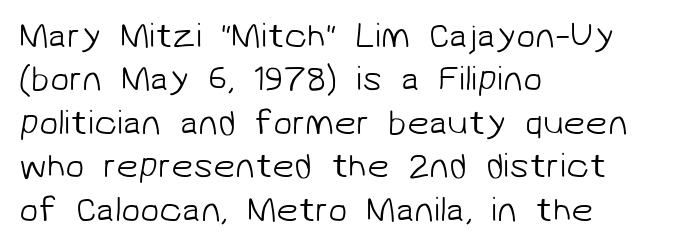
The image shows 35 px light sans-serif type; set left-aligned, line spacing 1.24x, normal letter spacing, not underlined; low stroke contrast and a medium x-height.
